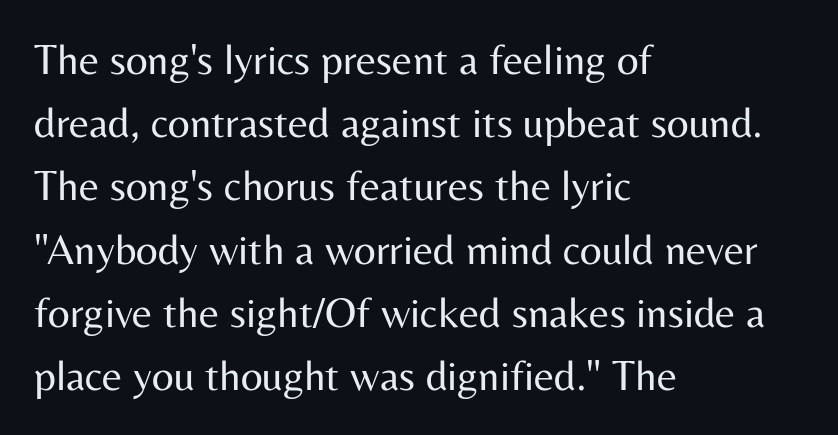
The image shows 43 px regular-weight sans-serif type, upright; set left-aligned, normal line spacing (1.47x), normal letter spacing, not underlined; medium stroke contrast and a medium x-height.
